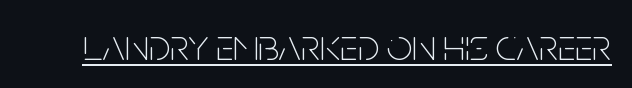
The image shows 45 px thin, condensed sans-serif type, upright; set normal letter spacing, underlined; low stroke contrast and a large x-height.
